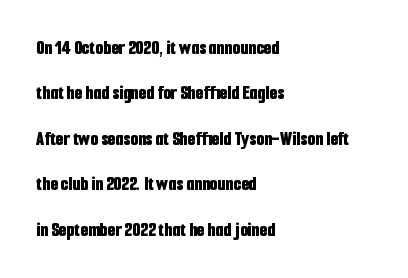
{"italic": "no", "bold": "yes", "underline": "no", "align": "left", "line_spacing": "loose", "line_spacing_ratio": 2.27, "letter_spacing": "normal", "letter_spacing_em": 0.0, "glyph_px": 20}
